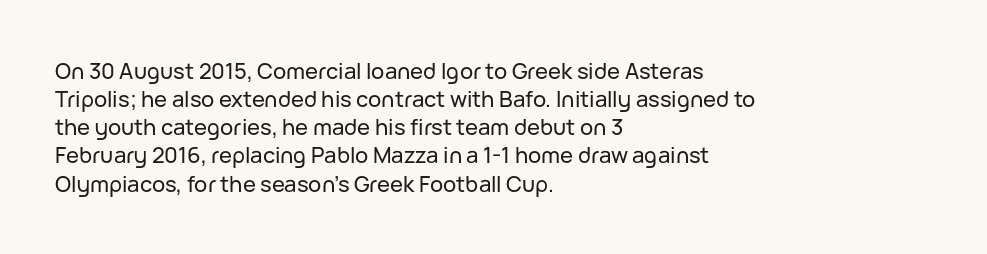
The image shows 22 px text type, upright; set left-aligned, normal line spacing (1.28x), normal letter spacing, not underlined.
